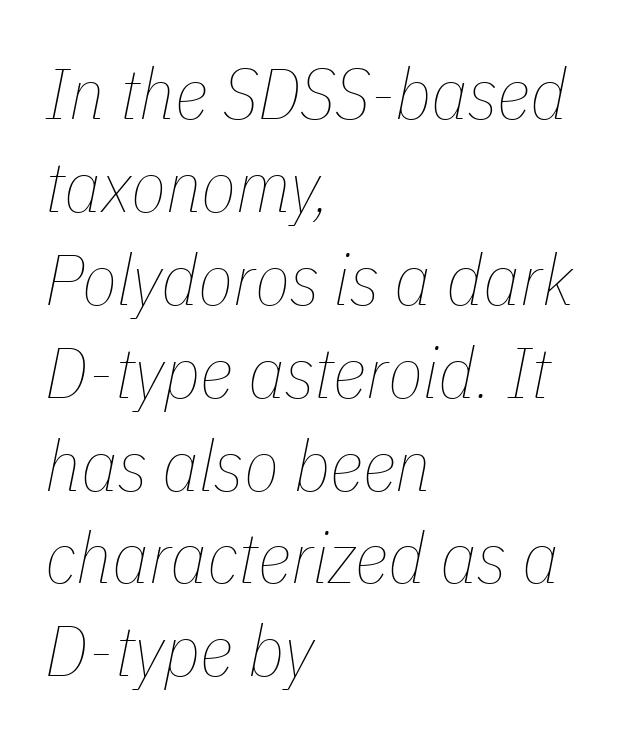
The image shows 72 px thin, condensed type, italic (leaning right); set left-aligned, normal line spacing (1.29x), normal letter spacing, not underlined; low stroke contrast and a medium x-height.
